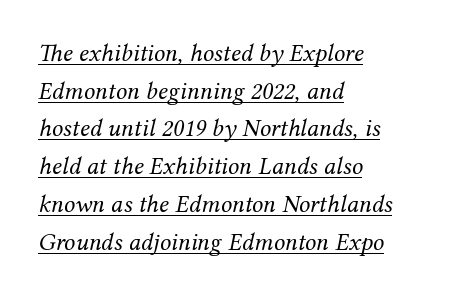
Line beginnings align vertically; line endings do not. In terms of posture, this sample is oblique. Regular leading. Compared with a typical body face, this is equally light or lighter still. You can see a thin bar hugging the bottom of the glyphs.
